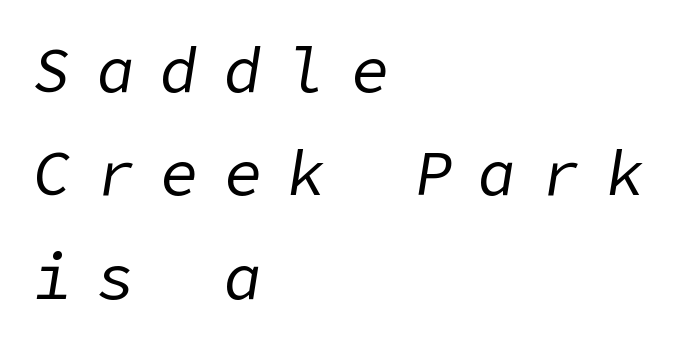
{"italic": "yes", "lean": "right", "slant_degrees": 9, "bold": "no", "weight": "regular", "width": "normal", "stroke_contrast": "low", "x_height": "medium", "underline": "no", "align": "left", "line_spacing": "normal", "line_spacing_ratio": 1.64, "letter_spacing": "wide", "letter_spacing_em": 0.41, "glyph_px": 63}
